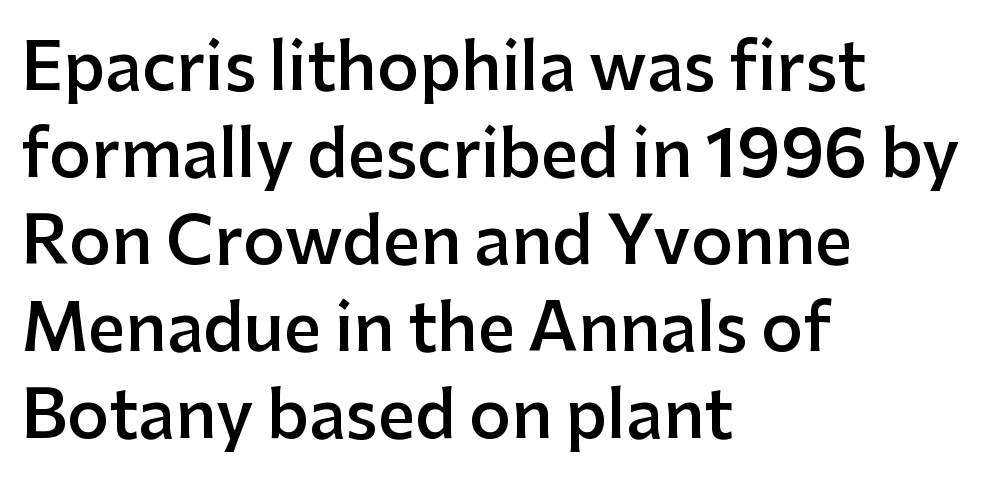
Q: Is the text bold? A: Semi-bold.
Q: Is the text italic (slanted)? A: No, it is upright.
Q: Is the typeface a serif or a sans-serif typeface? A: Sans-serif.
Q: Is the text underlined? A: No.
Q: How is the paragraph aligned? A: Left-aligned.
Q: Is the spacing between letters normal or unusually wide? A: Normal.
Q: Is the spacing between lines tight, normal or loose? A: Normal.
Q: Width (condensed, normal, or wide)? A: Normal.
Q: Stroke contrast? A: Low.
Q: x-height? A: Medium.
Q: Monospaced? A: No.
